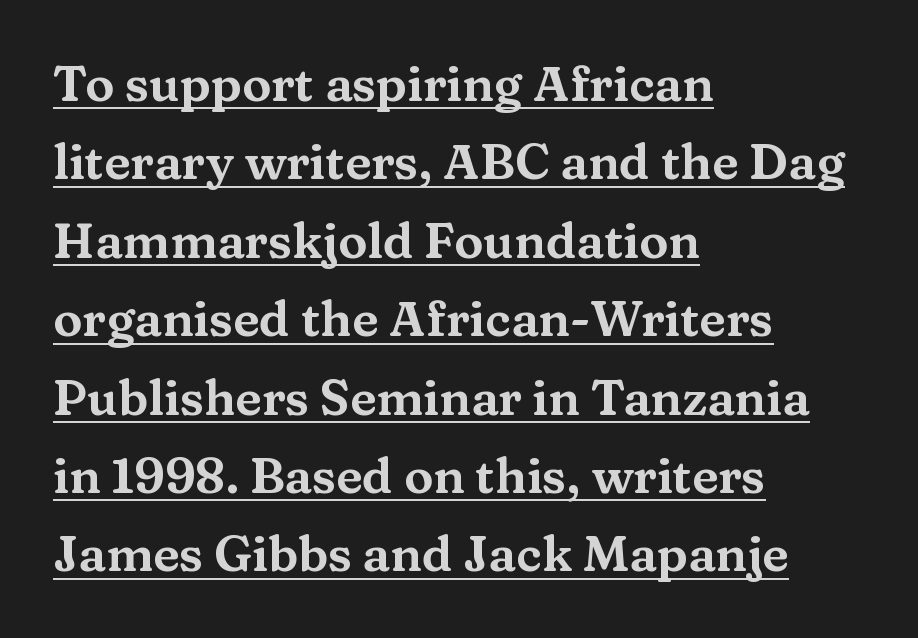
Where is the straight margin? On the left. The rendered words wear a rule along their underside. The vertical gap from one line to the next is medium. The lettering holds an erect, upright posture throughout.
